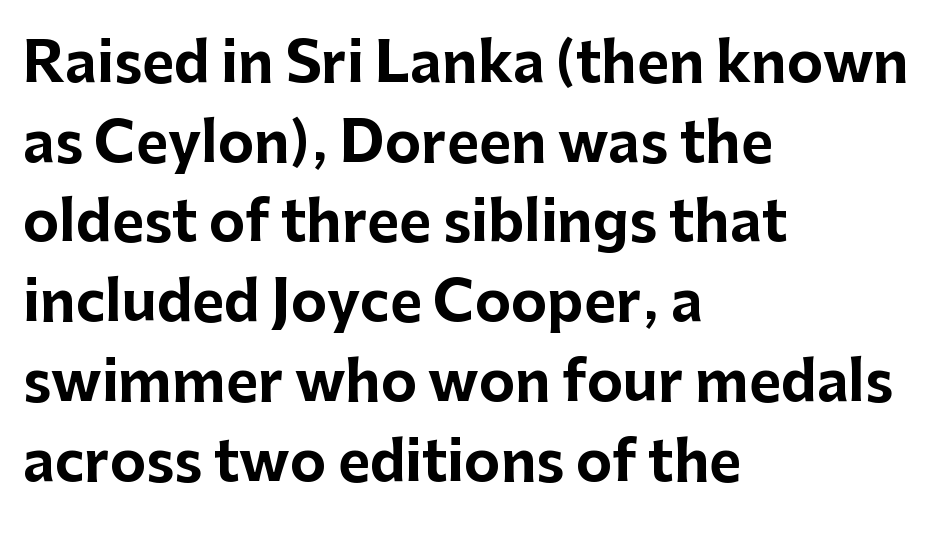
The characters look thick and weighty, a clear bold. Each letter keeps its own natural width here, so spacing adapts to shape. Style check: upright. Left-aligned paragraph, ragged on the right.
